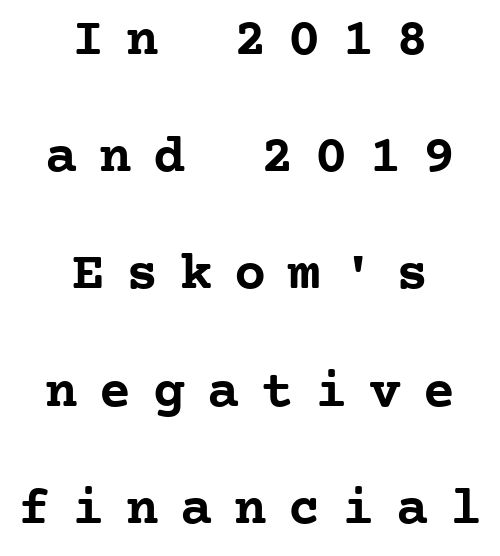
{"serif": "yes", "italic": "no", "bold": "yes", "weight": "semibold", "width": "normal", "stroke_contrast": "low", "x_height": "medium", "monospaced": "yes", "underline": "no", "align": "center", "line_spacing": "loose", "line_spacing_ratio": 2.17, "letter_spacing": "wide", "letter_spacing_em": 0.4, "glyph_px": 54}
